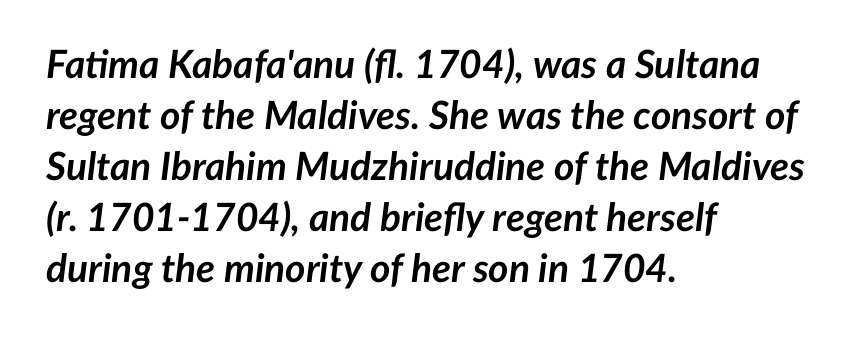
Q: Is the text bold? A: Yes.
Q: Is the text italic (slanted)? A: Yes, it leans right by about 7 degrees.
Q: Is the text underlined? A: No.
Q: How is the paragraph aligned? A: Left-aligned.
Q: Is the spacing between letters normal or unusually wide? A: Normal.
Q: Is the spacing between lines tight, normal or loose? A: Normal.
Q: Width (condensed, normal, or wide)? A: Normal.
Q: Stroke contrast? A: Low.
Q: x-height? A: Medium.
Q: Monospaced? A: No.
